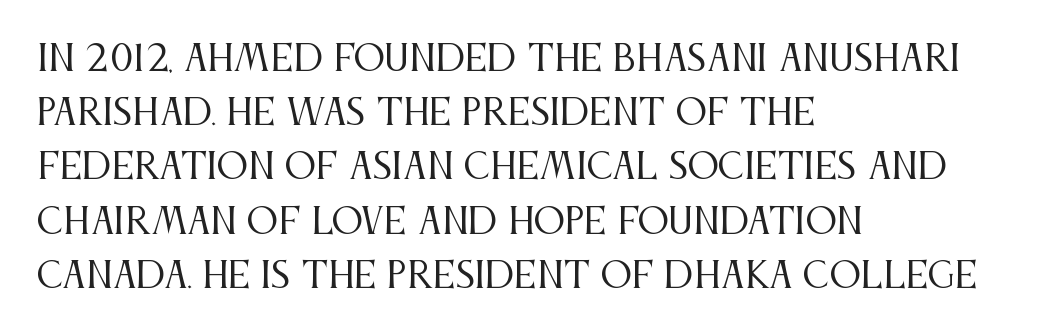
The image shows 35 px regular-weight, condensed serif type, upright; set left-aligned, normal line spacing (1.55x), normal letter spacing, not underlined; medium stroke contrast and a large x-height.
